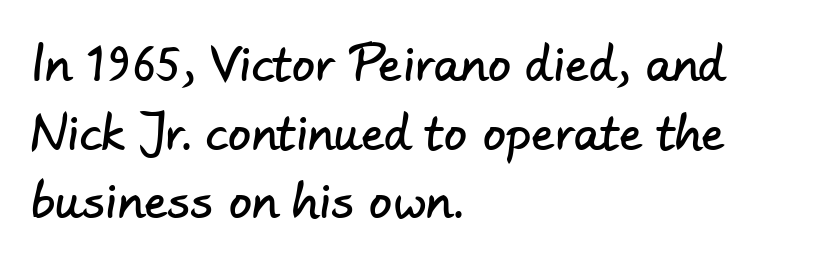
Q: Is the typeface a serif or a sans-serif typeface? A: Sans-serif.
Q: Is the text underlined? A: No.
Q: How is the paragraph aligned? A: Left-aligned.
Q: Is the spacing between letters normal or unusually wide? A: Normal.
Q: Is the spacing between lines tight, normal or loose? A: Normal.
Q: Width (condensed, normal, or wide)? A: Normal.
Q: Stroke contrast? A: Low.
Q: x-height? A: Small.
Q: Monospaced? A: No.
